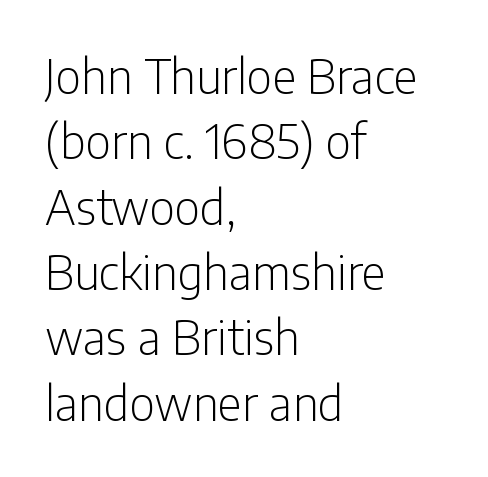
The image shows 47 px light, condensed sans-serif type, upright; set left-aligned, normal line spacing (1.39x), normal letter spacing, not underlined; low stroke contrast and a medium x-height.
